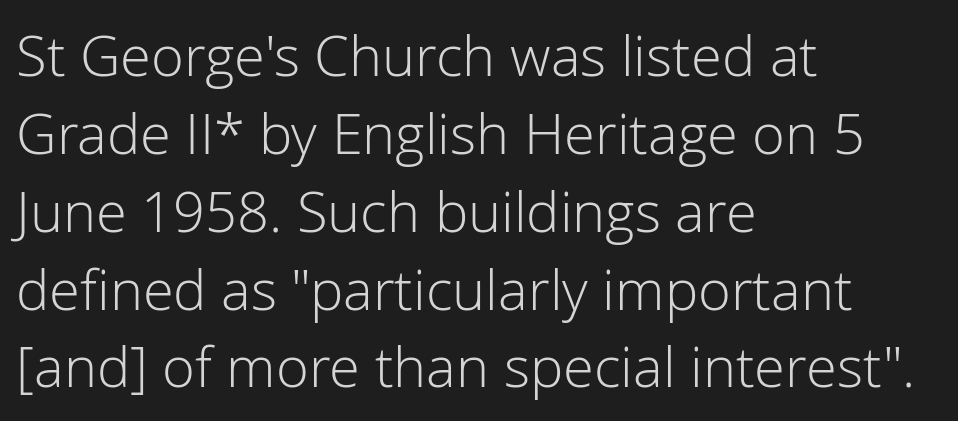
{"serif": "no", "italic": "no", "bold": "no", "weight": "light", "width": "normal", "stroke_contrast": "low", "x_height": "medium", "monospaced": "no", "underline": "no", "align": "left", "line_spacing": "normal", "line_spacing_ratio": 1.39, "letter_spacing": "normal", "letter_spacing_em": 0.0, "glyph_px": 56}
